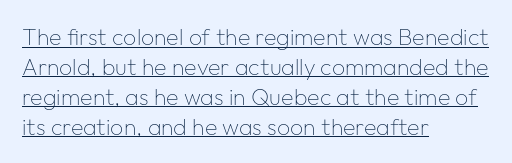
{"italic": "no", "bold": "no", "underline": "yes", "align": "left", "line_spacing": "normal", "line_spacing_ratio": 1.3, "letter_spacing": "normal", "letter_spacing_em": 0.0, "glyph_px": 23}
